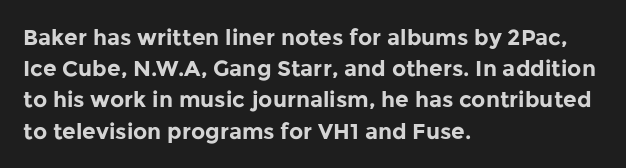
{"italic": "no", "bold": "yes", "underline": "no", "align": "left", "line_spacing": "normal", "line_spacing_ratio": 1.42, "letter_spacing": "normal", "letter_spacing_em": 0.0, "glyph_px": 22}
